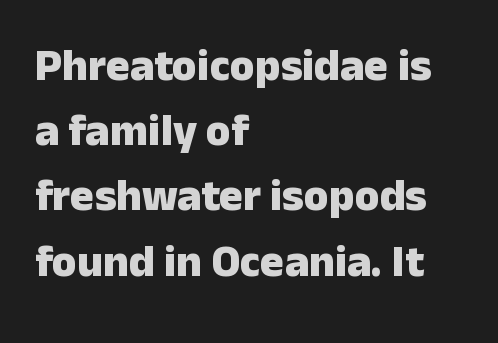
The image shows 45 px heavy sans-serif type, upright; set left-aligned, normal line spacing (1.45x), normal letter spacing, not underlined; low stroke contrast and a medium x-height.
